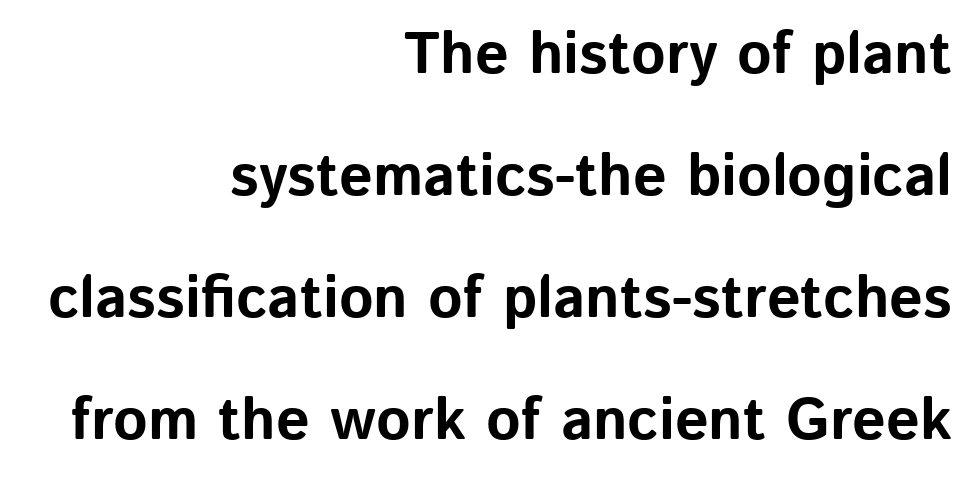
The image shows 59 px bold sans-serif type, upright; set right-aligned, loose line spacing (2.07x), normal letter spacing, not underlined; low stroke contrast and a medium x-height.
